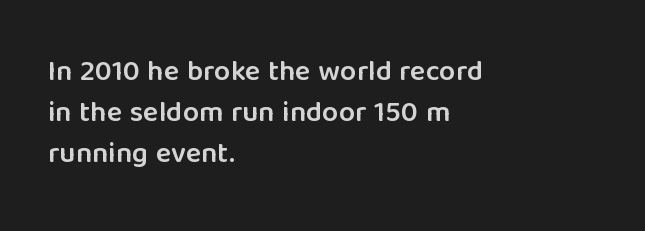
Q: Is the text bold? A: Semi-bold.
Q: Is the text italic (slanted)? A: No, it is upright.
Q: Is the typeface a serif or a sans-serif typeface? A: Sans-serif.
Q: Is the text underlined? A: No.
Q: How is the paragraph aligned? A: Left-aligned.
Q: Is the spacing between letters normal or unusually wide? A: Normal.
Q: Is the spacing between lines tight, normal or loose? A: Normal.
Q: Width (condensed, normal, or wide)? A: Normal.
Q: Stroke contrast? A: Low.
Q: x-height? A: Medium.
Q: Monospaced? A: No.
